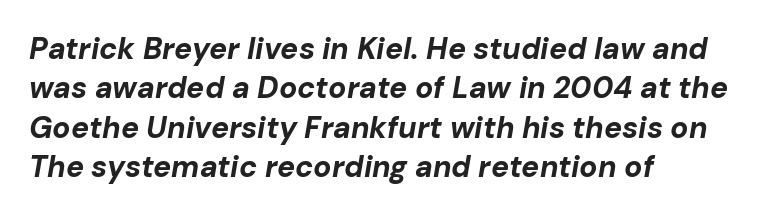
Q: Is the text bold? A: Yes.
Q: Is the text italic (slanted)? A: Yes, it leans right by about 10 degrees.
Q: Is the text underlined? A: No.
Q: How is the paragraph aligned? A: Left-aligned.
Q: Is the spacing between letters normal or unusually wide? A: Normal.
Q: Is the spacing between lines tight, normal or loose? A: Normal.
Q: Width (condensed, normal, or wide)? A: Normal.
Q: Stroke contrast? A: Low.
Q: x-height? A: Medium.
Q: Monospaced? A: No.
